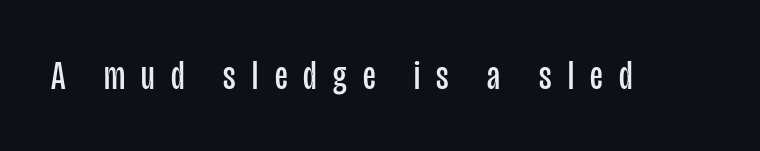
{"serif": "no", "italic": "no", "bold": "no", "weight": "regular", "width": "condensed", "stroke_contrast": "low", "x_height": "large", "monospaced": "no", "underline": "no", "letter_spacing": "wide", "letter_spacing_em": 0.41, "glyph_px": 40}
